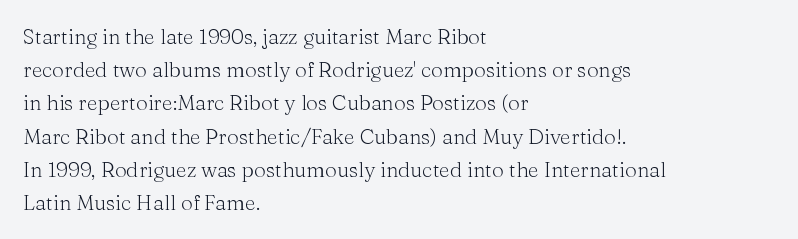
{"italic": "no", "bold": "no", "underline": "no", "align": "left", "line_spacing": "normal", "line_spacing_ratio": 1.58, "letter_spacing": "normal", "letter_spacing_em": 0.0, "glyph_px": 21}
